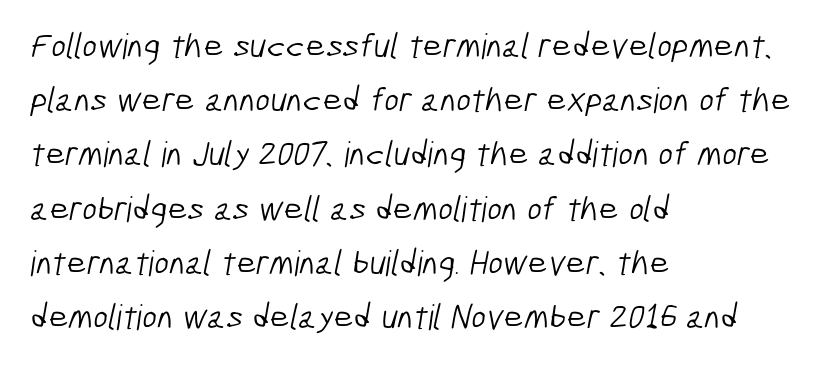
Character widths vary here, with narrow letters taking less room than wide ones. Notice how the passage keeps a crisp vertical edge on the left only. What stands out about the letter spacing? Nothing — it is the standard amount. Students, observe: this is what conventionally led text looks like.
